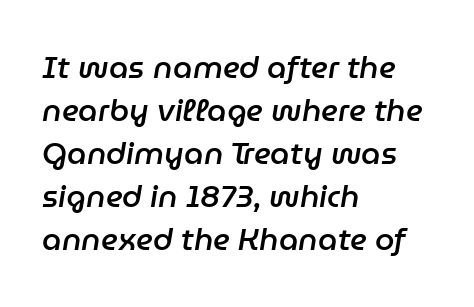
{"italic": "yes", "lean": "right", "slant_degrees": 9, "bold": "semi", "weight": "semibold", "width": "normal", "stroke_contrast": "low", "x_height": "medium", "monospaced": "no", "underline": "no", "align": "left", "line_spacing": "normal", "line_spacing_ratio": 1.39, "letter_spacing": "normal", "letter_spacing_em": 0.0, "glyph_px": 31}
